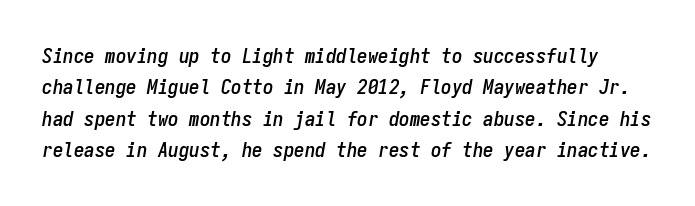
{"italic": "yes", "lean": "right", "slant_degrees": 9, "underline": "no", "line_spacing": "normal", "line_spacing_ratio": 1.5, "letter_spacing": "normal", "letter_spacing_em": 0.0, "glyph_px": 21}
